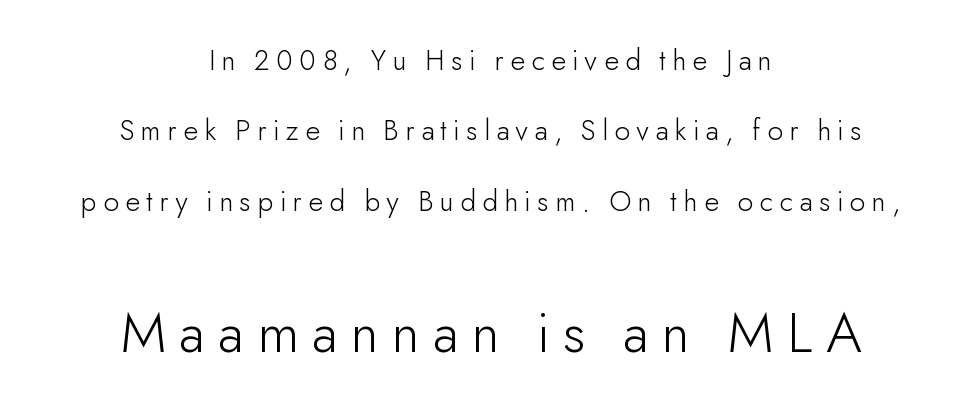
{"serif": "no", "italic": "no", "bold": "no", "weight": "light", "width": "normal", "stroke_contrast": "low", "x_height": "small", "monospaced": "no", "underline": "no", "align": "center", "line_spacing": "loose", "line_spacing_ratio": 2.35, "letter_spacing": "wide", "letter_spacing_em": 0.22, "larger_block": "second", "size_ratio": 2.0, "glyph_px": 60}
